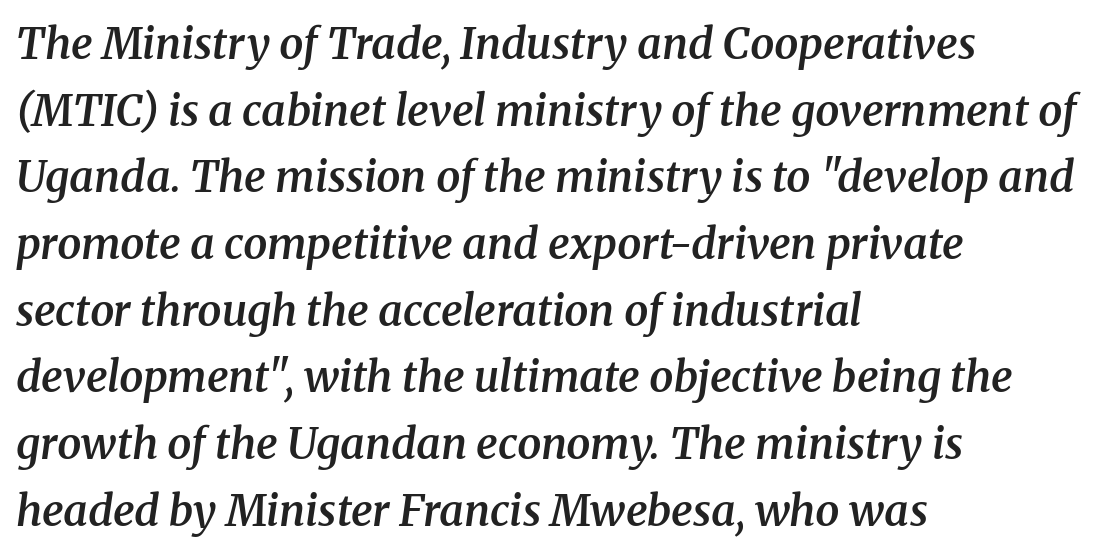
Q: Is the text bold? A: Semi-bold.
Q: Is the text italic (slanted)? A: Yes, it leans right by about 8 degrees.
Q: Is the typeface a serif or a sans-serif typeface? A: Serif.
Q: Is the text underlined? A: No.
Q: How is the paragraph aligned? A: Left-aligned.
Q: Is the spacing between letters normal or unusually wide? A: Normal.
Q: Is the spacing between lines tight, normal or loose? A: Normal.
Q: Width (condensed, normal, or wide)? A: Normal.
Q: Stroke contrast? A: Medium.
Q: x-height? A: Medium.
Q: Monospaced? A: No.
